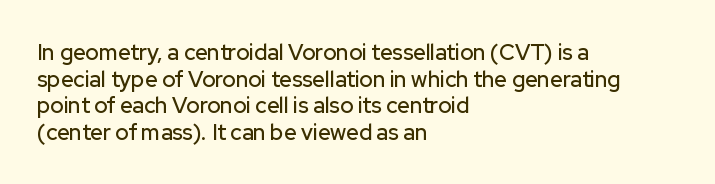
A student would call this left alignment; a typographer would say flush left, rag right. Nobody touched the tracking dial on this one. Tall strokes in this sample are plumb rather than angled. Descenders are the only things crossing below the line.
